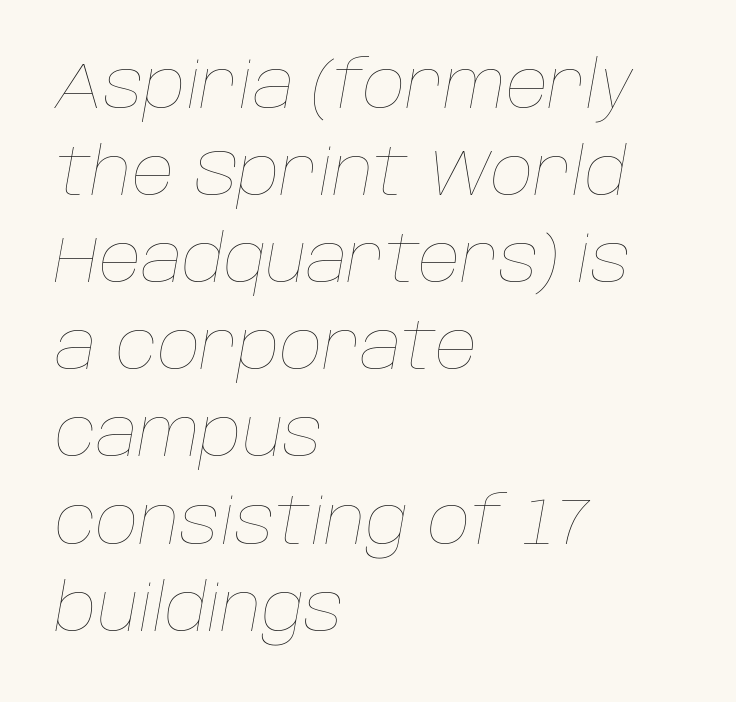
Q: Is the text bold? A: No.
Q: Is the text italic (slanted)? A: Yes, it leans right by about 10 degrees.
Q: Is the text underlined? A: No.
Q: How is the paragraph aligned? A: Left-aligned.
Q: Is the spacing between letters normal or unusually wide? A: Normal.
Q: Is the spacing between lines tight, normal or loose? A: Normal.
Q: Width (condensed, normal, or wide)? A: Normal.
Q: Stroke contrast? A: Low.
Q: x-height? A: Large.
Q: Monospaced? A: No.
